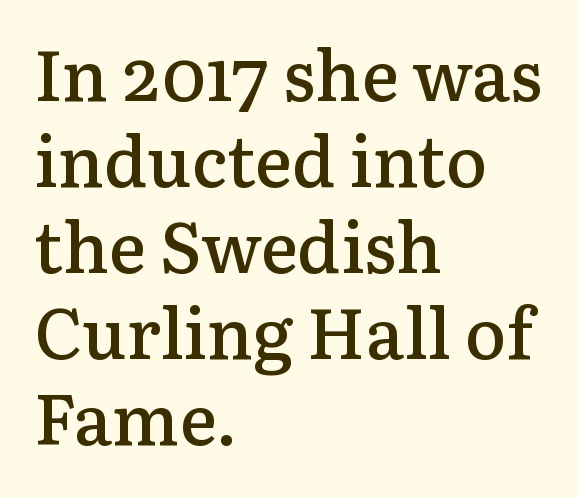
The image shows 70 px semibold serif type, upright; set left-aligned, line spacing 1.23x, normal letter spacing, not underlined; low stroke contrast and a medium x-height.
